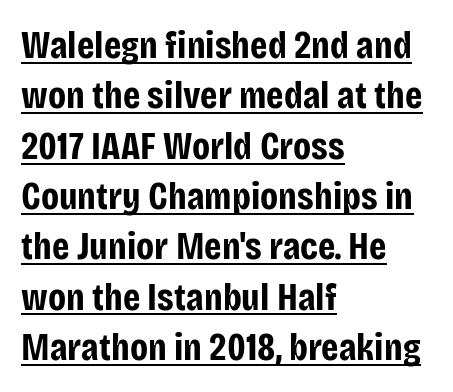
Q: Is the text bold? A: Yes.
Q: Is the text italic (slanted)? A: No, it is upright.
Q: Is the typeface a serif or a sans-serif typeface? A: Sans-serif.
Q: Is the text underlined? A: Yes.
Q: How is the paragraph aligned? A: Left-aligned.
Q: Is the spacing between letters normal or unusually wide? A: Normal.
Q: Is the spacing between lines tight, normal or loose? A: Normal.
Q: Width (condensed, normal, or wide)? A: Condensed.
Q: Stroke contrast? A: Low.
Q: x-height? A: Large.
Q: Monospaced? A: No.
